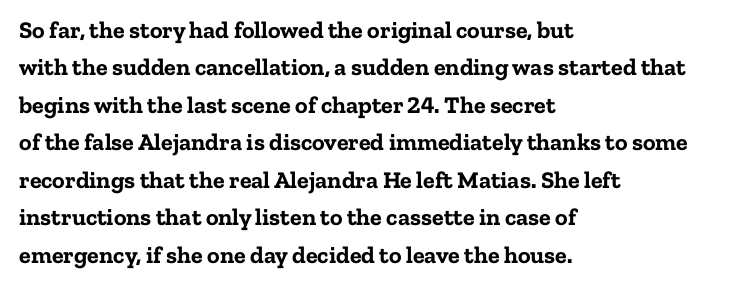
{"italic": "no", "bold": "yes", "underline": "no", "align": "left", "line_spacing": "normal", "line_spacing_ratio": 1.56, "letter_spacing": "normal", "letter_spacing_em": 0.0, "glyph_px": 24}
